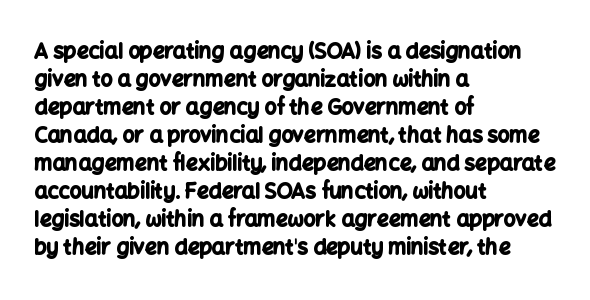
Style check: upright. Reading down the block, your eye returns to a fixed left position each line. This rendering leaves character spacing at its baseline value. Check under the words: just untouched page.
